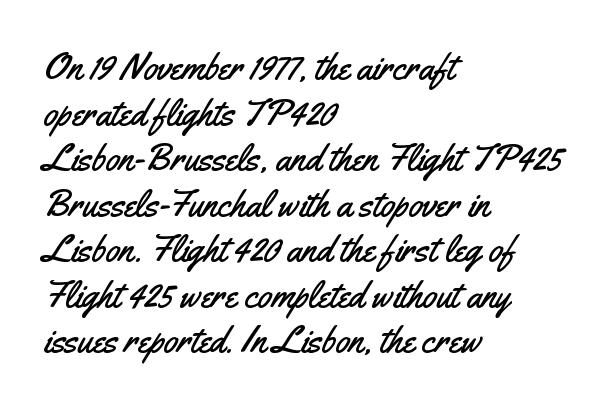
Q: Is the text italic (slanted)? A: Yes.
Q: Is the typeface a serif or a sans-serif typeface? A: Sans-serif.
Q: Is the text underlined? A: No.
Q: How is the paragraph aligned? A: Left-aligned.
Q: Is the spacing between letters normal or unusually wide? A: Normal.
Q: Width (condensed, normal, or wide)? A: Condensed.
Q: Stroke contrast? A: Medium.
Q: x-height? A: Small.
Q: Monospaced? A: No.
